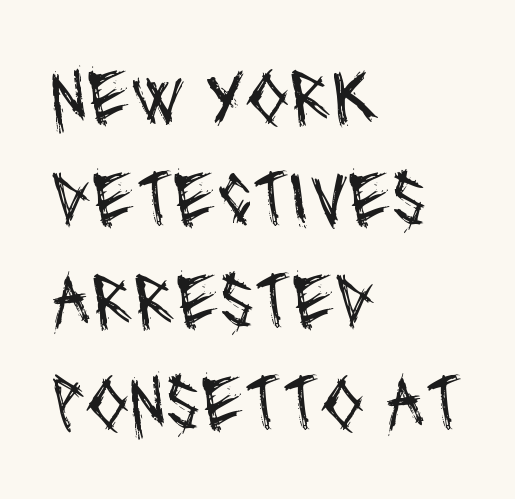
The image shows 79 px regular-weight, condensed sans-serif type; set left-aligned, normal line spacing (1.29x), normal letter spacing, not underlined; medium stroke contrast and a large x-height.
